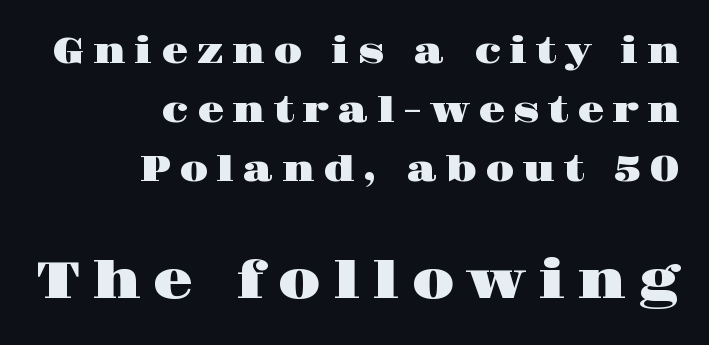
The image shows 52 px wide serif type, upright; set right-aligned, normal line spacing (1.69x), unusually wide letter spacing (+0.23 em), not underlined; the second (bottom) block is 1.49x larger; high stroke contrast and a large x-height.
